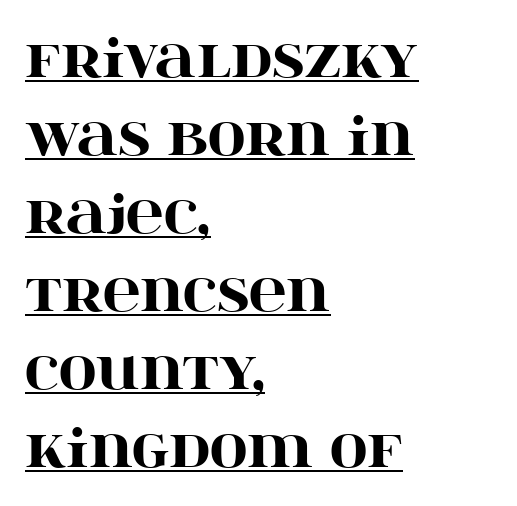
{"serif": "yes", "italic": "no", "bold": "yes", "weight": "heavy", "width": "wide", "stroke_contrast": "high", "x_height": "large", "monospaced": "no", "underline": "yes", "align": "left", "line_spacing": "normal", "line_spacing_ratio": 1.5, "letter_spacing": "normal", "letter_spacing_em": 0.0, "glyph_px": 52}
